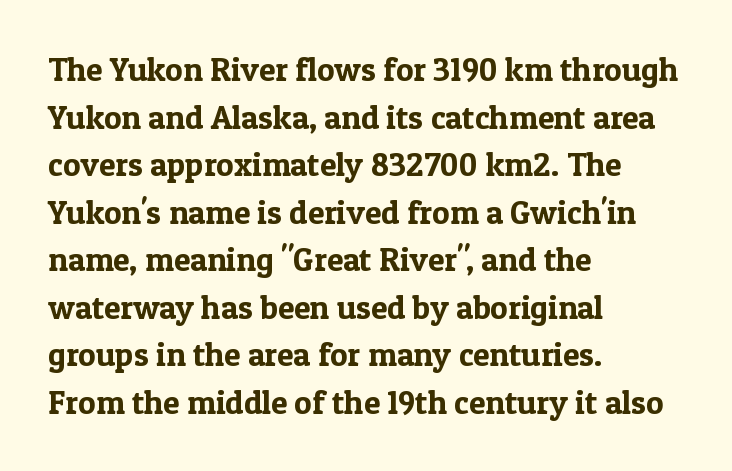
Any mark beneath the type? The region is blank. The lettering stays uniformly vertical, giving the passage a roman look. The passage shown has conventional tracking throughout. Letterform terminals end in serifs throughout the passage. How would I describe the line gaps? Plain and ordinary.
